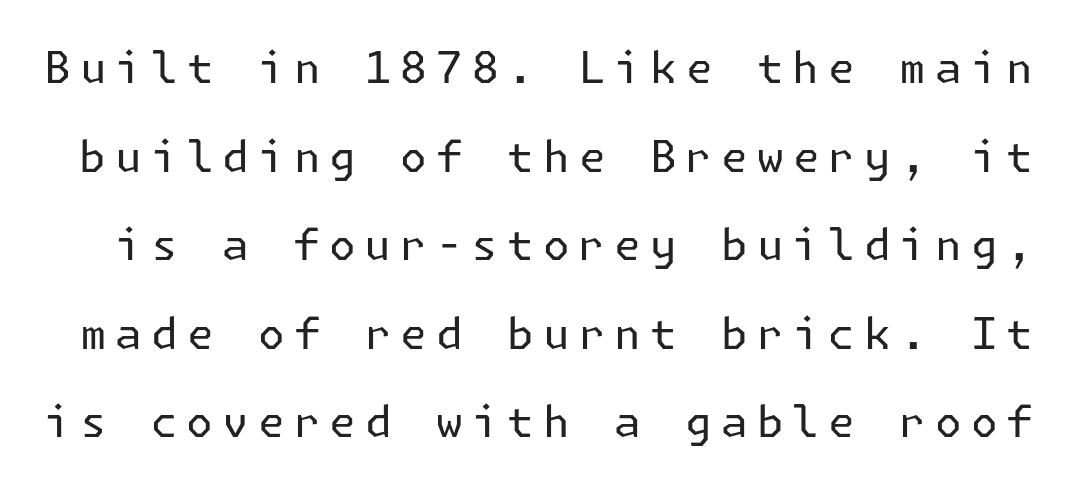
Q: Is the text bold? A: No.
Q: Is the text italic (slanted)? A: No, it is upright.
Q: Is the typeface a serif or a sans-serif typeface? A: Sans-serif.
Q: Is the text underlined? A: No.
Q: Is the spacing between letters normal or unusually wide? A: Unusually wide.
Q: Is the spacing between lines tight, normal or loose? A: Loose.
Q: Width (condensed, normal, or wide)? A: Normal.
Q: Stroke contrast? A: Low.
Q: x-height? A: Medium.
